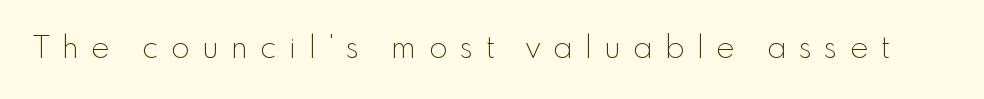
Q: Is the text bold? A: No.
Q: Is the text italic (slanted)? A: No, it is upright.
Q: Is the typeface a serif or a sans-serif typeface? A: Sans-serif.
Q: Is the text underlined? A: No.
Q: Is the spacing between letters normal or unusually wide? A: Unusually wide.
Q: Width (condensed, normal, or wide)? A: Normal.
Q: x-height? A: Small.
Q: Monospaced? A: No.
